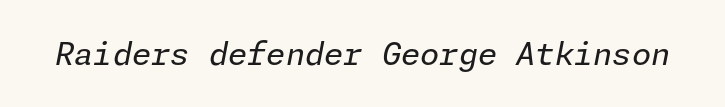
Q: Is the text bold? A: No.
Q: Is the text italic (slanted)? A: Yes, it leans right by about 11 degrees.
Q: Is the text underlined? A: No.
Q: Is the spacing between letters normal or unusually wide? A: Normal.
Q: Width (condensed, normal, or wide)? A: Normal.
Q: Stroke contrast? A: Low.
Q: x-height? A: Medium.
